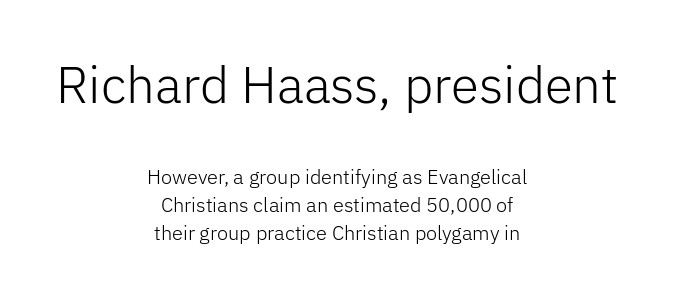
The image shows 51 px light sans-serif type, upright; set centered, normal line spacing (1.41x), normal letter spacing, not underlined; the first (top) block is 2.55x larger; low stroke contrast and a medium x-height.
